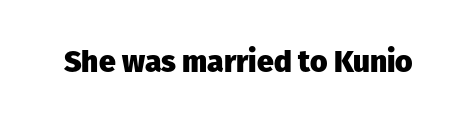
The image shows 30 px heavy sans-serif type, upright; set normal letter spacing, not underlined; low stroke contrast and a medium x-height.
